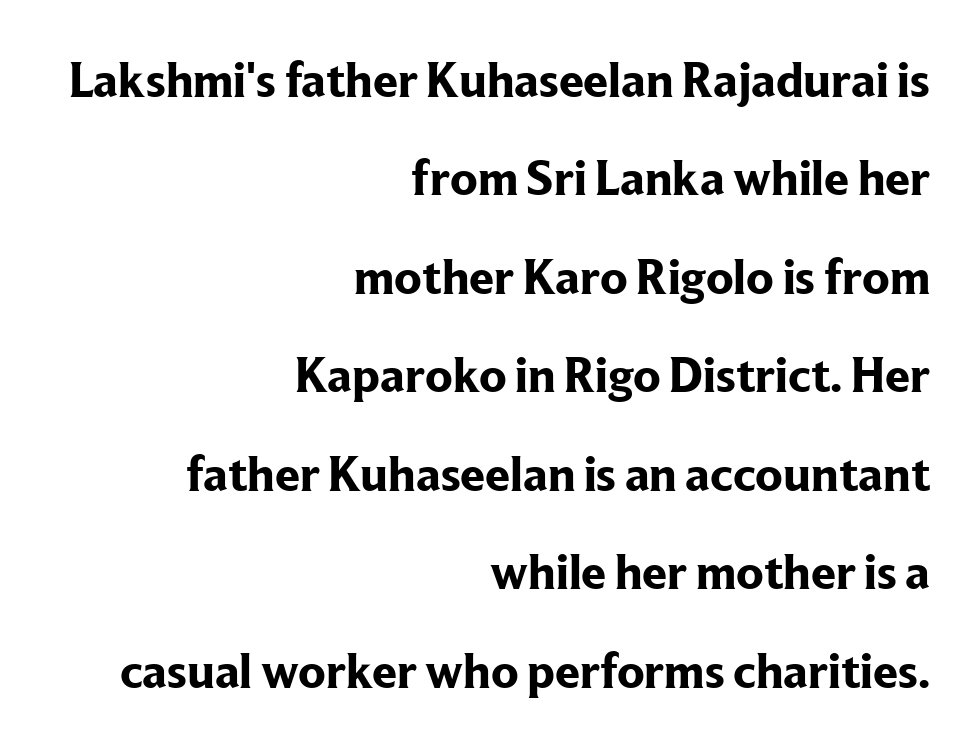
The lines are spread far apart with generous leading. Inter-character spacing is left at the font's built-in metrics. This rendering uses right alignment, leaving the left contour irregular. The glyphs have the mass of a bold cut.
